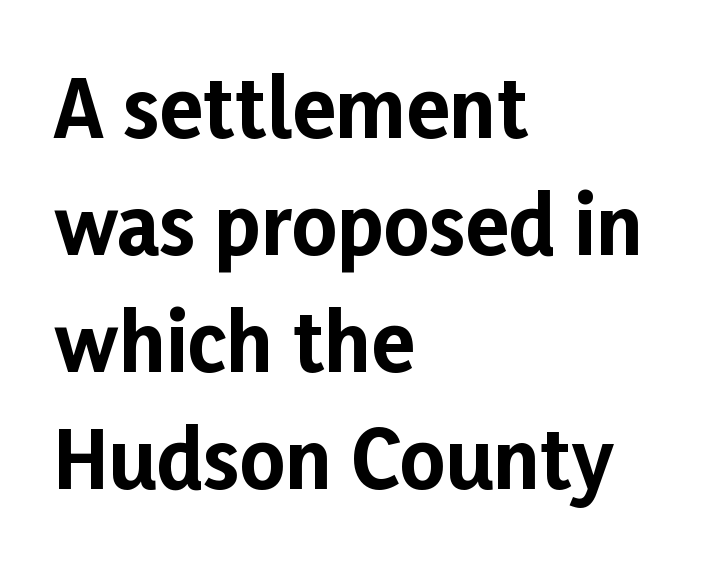
{"serif": "no", "italic": "no", "bold": "yes", "weight": "bold", "width": "normal", "stroke_contrast": "low", "x_height": "medium", "monospaced": "no", "underline": "no", "align": "left", "line_spacing": "normal", "line_spacing_ratio": 1.48, "letter_spacing": "normal", "letter_spacing_em": 0.0, "glyph_px": 79}
